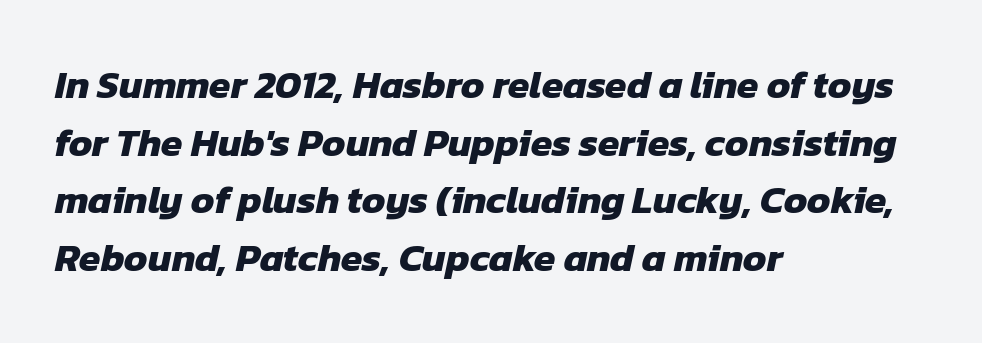
These lines sit exactly where default settings would place them. The characters look thick and weighty, a clear bold. In terms of letterform style, serifs are entirely absent. The space beneath each line is pristine and unruled.
